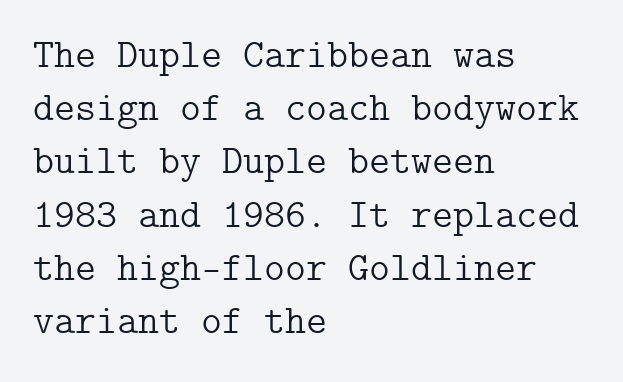
The image shows 40 px light serif type, upright; set left-aligned, normal line spacing (1.33x), normal letter spacing, not underlined; low stroke contrast and a medium x-height.
